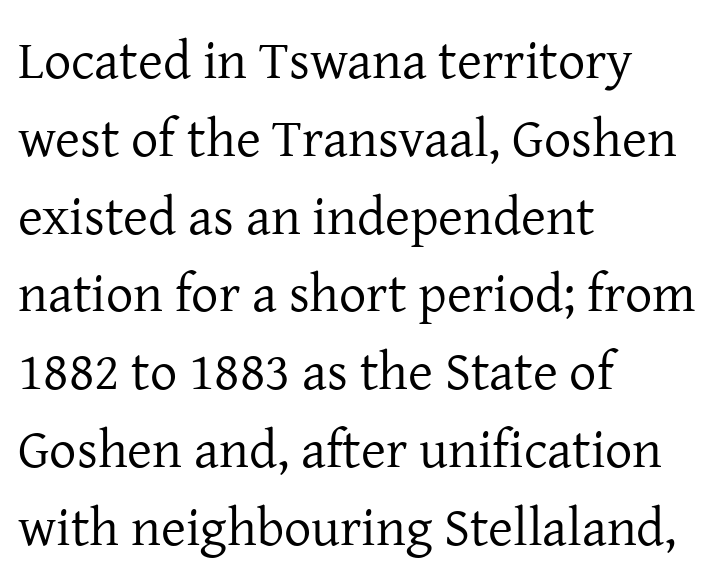
The letters stand straight up with perfectly vertical stems. The passage is arranged the way most books set body copy — flush left. Check the space under the baseline: it is left empty. Do the characters align in a grid? No, the font is proportional. The type is set solid horizontally, with unmodified tracking.
